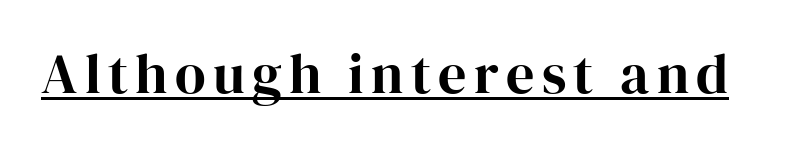
The image shows 56 px serif type, upright; set underlined; high stroke contrast and a medium x-height.
